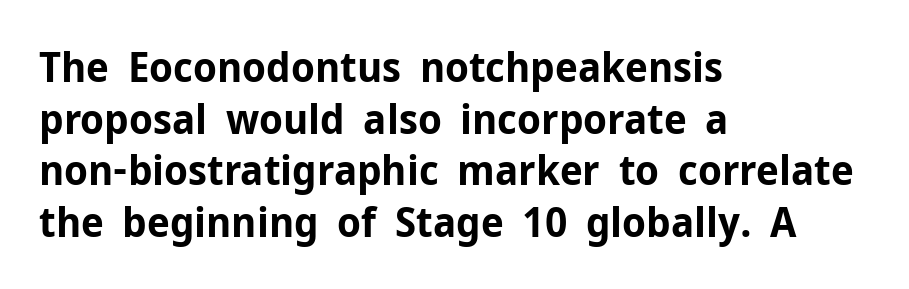
{"serif": "no", "italic": "no", "bold": "yes", "weight": "bold", "width": "normal", "stroke_contrast": "low", "x_height": "medium", "monospaced": "no", "underline": "no", "align": "left", "line_spacing_ratio": 1.23, "letter_spacing": "normal", "letter_spacing_em": 0.0, "glyph_px": 42}
